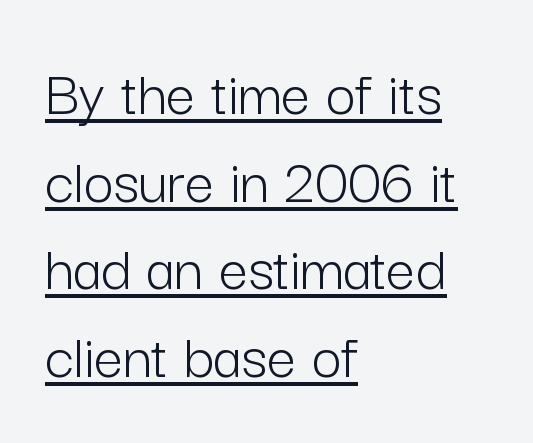
Q: Is the text bold? A: No.
Q: Is the text italic (slanted)? A: No, it is upright.
Q: Is the typeface a serif or a sans-serif typeface? A: Sans-serif.
Q: Is the text underlined? A: Yes.
Q: How is the paragraph aligned? A: Left-aligned.
Q: Is the spacing between letters normal or unusually wide? A: Normal.
Q: Is the spacing between lines tight, normal or loose? A: Normal.
Q: Width (condensed, normal, or wide)? A: Normal.
Q: Stroke contrast? A: Low.
Q: x-height? A: Medium.
Q: Monospaced? A: No.
